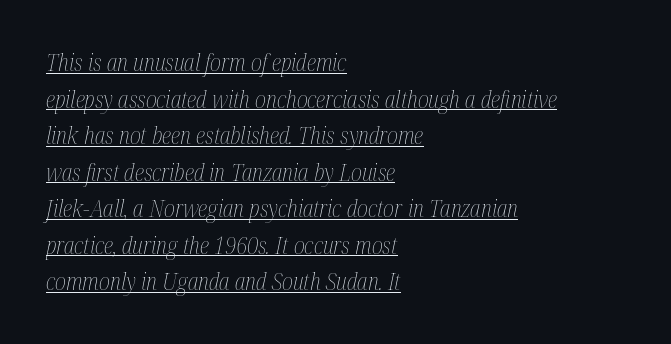
The words here are underlined. These lines were composed using italics. The paragraph shown leans on its left margin. The strokes are not fattened; the text isn't bold.
